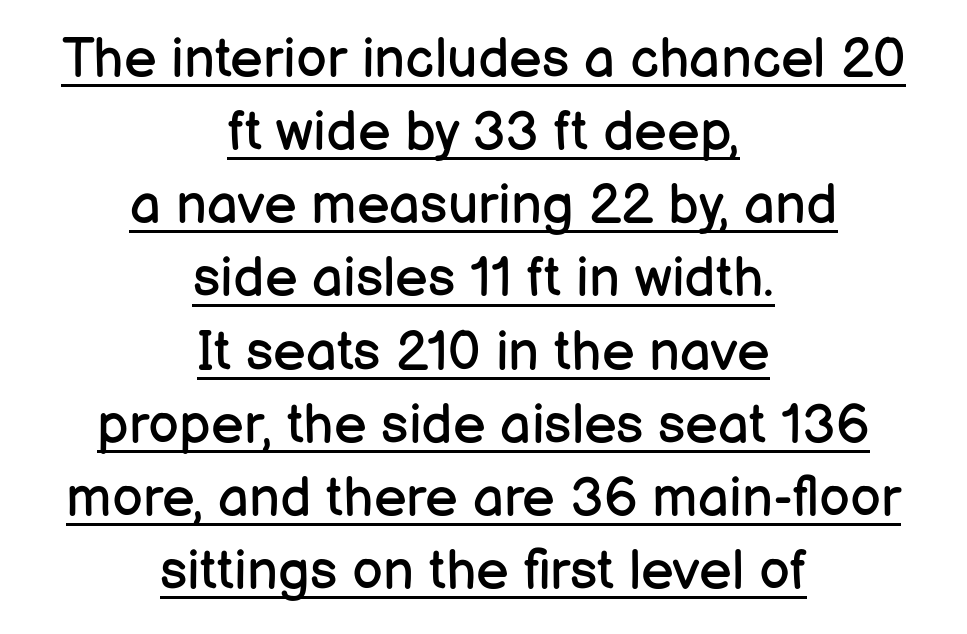
Alignment: centered. Tall strokes in this sample are plumb rather than angled. Observe the absence of serifs on each vertical stroke in this sample. The typeface has the unassuming heft of standard copy or less. Every word sits above its own underline.
